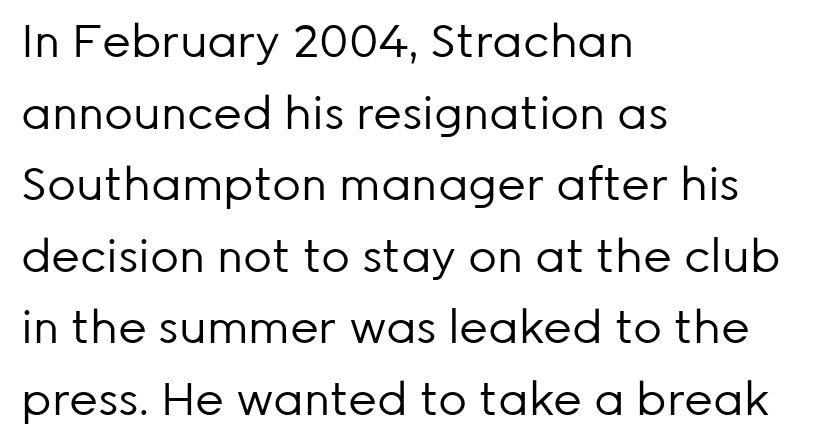
The image shows 45 px regular-weight sans-serif type, upright; set left-aligned, normal line spacing (1.59x), normal letter spacing, not underlined; low stroke contrast and a medium x-height.
